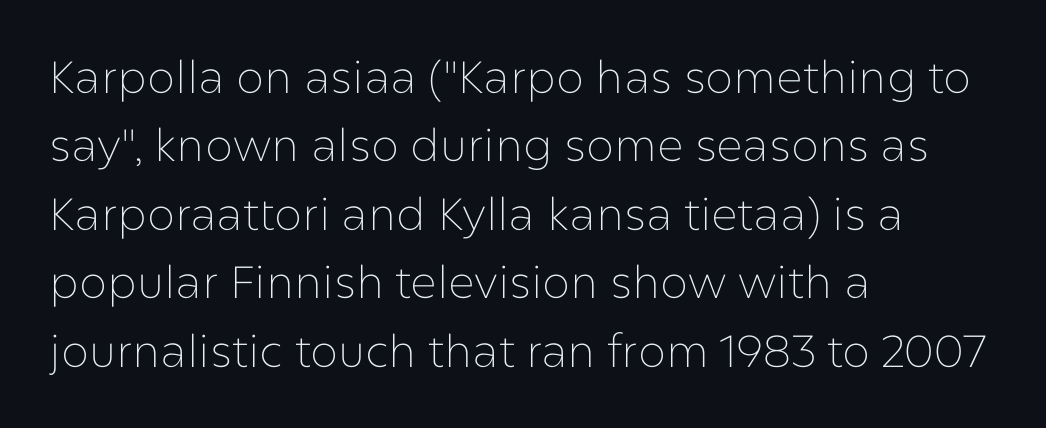
Heft: none added — not bold. Students, observe: this is what conventionally led text looks like. The passage shown is typed in a proportional face where columns would drift. Style check: upright.
